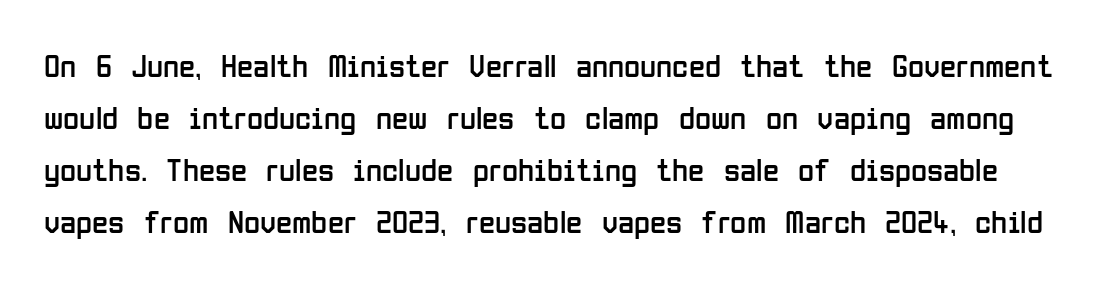
The passage shown is typed in a proportional face where columns would drift. The block of text has a typical density, with ordinary space between rows. In terms of letterspacing, this is plain default setting. Lines of text with bare space underneath. Ink coverage per letter is moderate at most.
